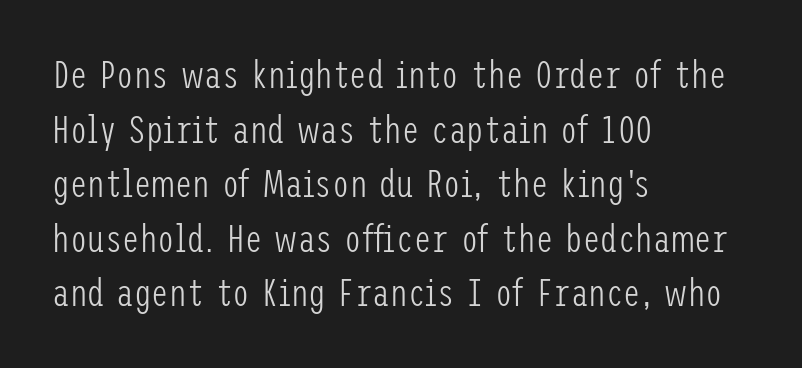
{"serif": "no", "italic": "no", "bold": "no", "weight": "light", "width": "condensed", "stroke_contrast": "low", "x_height": "medium", "underline": "no", "align": "left", "line_spacing": "normal", "line_spacing_ratio": 1.4, "letter_spacing": "normal", "letter_spacing_em": 0.0, "glyph_px": 39}
